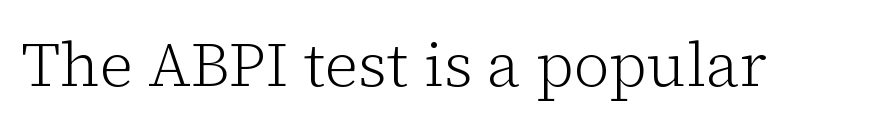
Q: Is the text bold? A: No.
Q: Is the text italic (slanted)? A: No, it is upright.
Q: Is the typeface a serif or a sans-serif typeface? A: Serif.
Q: Is the text underlined? A: No.
Q: Is the spacing between letters normal or unusually wide? A: Normal.
Q: Width (condensed, normal, or wide)? A: Normal.
Q: Stroke contrast? A: Low.
Q: x-height? A: Medium.
Q: Monospaced? A: No.
